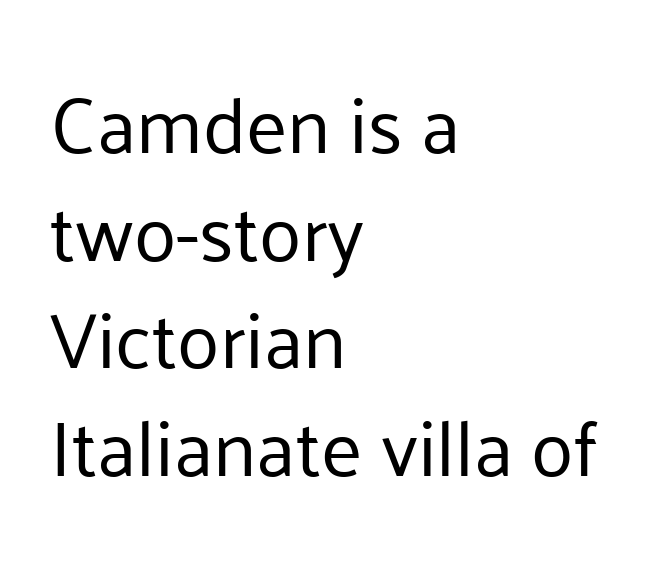
{"serif": "no", "italic": "no", "bold": "no", "weight": "regular", "width": "normal", "stroke_contrast": "low", "x_height": "medium", "monospaced": "no", "underline": "no", "align": "left", "line_spacing": "normal", "line_spacing_ratio": 1.38, "letter_spacing": "normal", "letter_spacing_em": 0.0, "glyph_px": 78}
